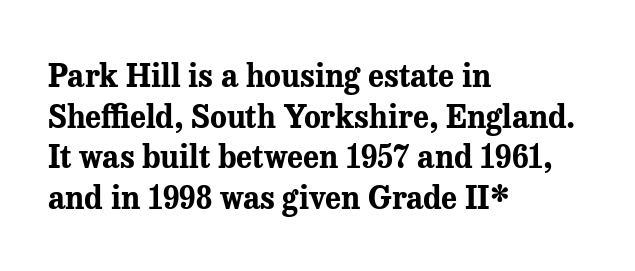
Notice how the stems are strictly vertical — no italics here. Regular leading. Is this a fixed-width face? No — the glyphs have proportional, varying widths. Compared with typical body copy, the letter spacing here is the same.
